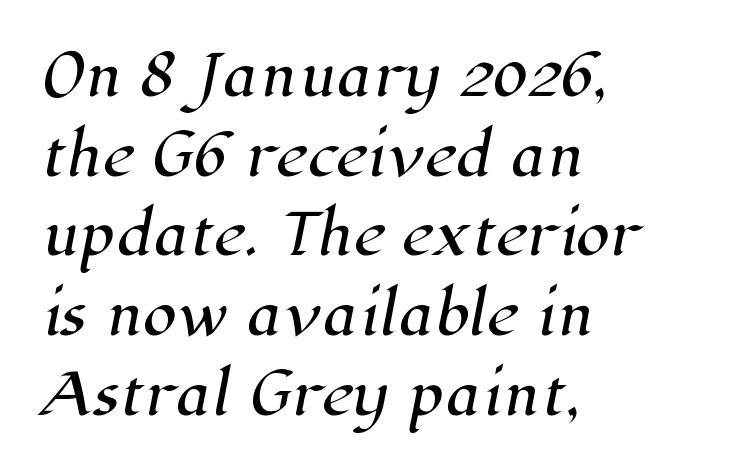
Summary of vertical rhythm: regular, with standard interline spacing. Typographically, this falls in the serif category. A typesetter would call this zero additional tracking. The passage shown is typed in a proportional face where columns would drift. Left-aligned paragraph, ragged on the right.
